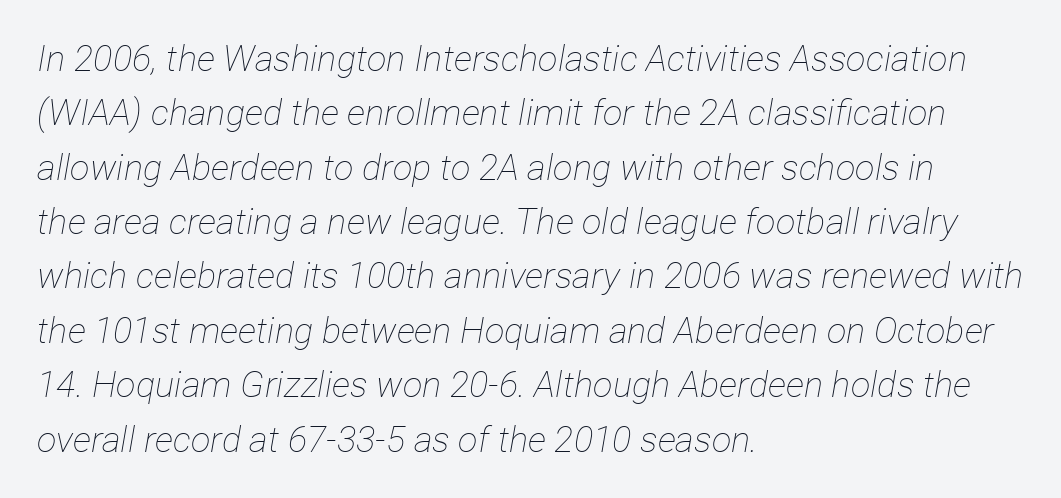
Q: Is the text bold? A: No.
Q: Is the text italic (slanted)? A: Yes, it leans right by about 12 degrees.
Q: Is the text underlined? A: No.
Q: How is the paragraph aligned? A: Left-aligned.
Q: Is the spacing between letters normal or unusually wide? A: Normal.
Q: Is the spacing between lines tight, normal or loose? A: Normal.
Q: Width (condensed, normal, or wide)? A: Condensed.
Q: Stroke contrast? A: Low.
Q: x-height? A: Medium.
Q: Monospaced? A: No.
